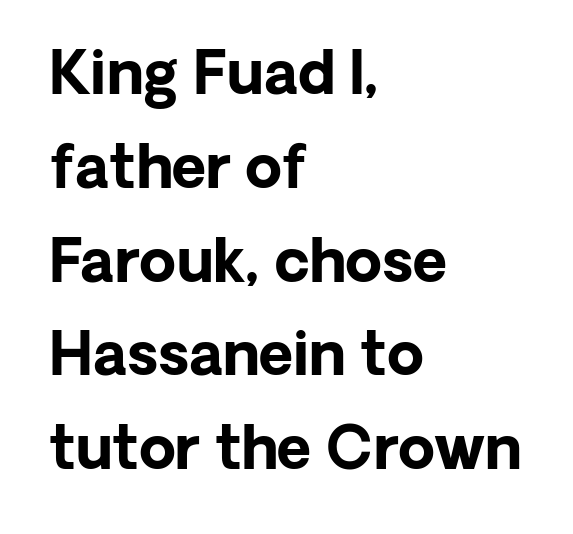
The passage shown is not underscored anywhere. Spacing between characters is what you'd get straight out of the box. Typeset ragged right — the left edge is the straight one. The passage shown is typed in a proportional face where columns would drift.
